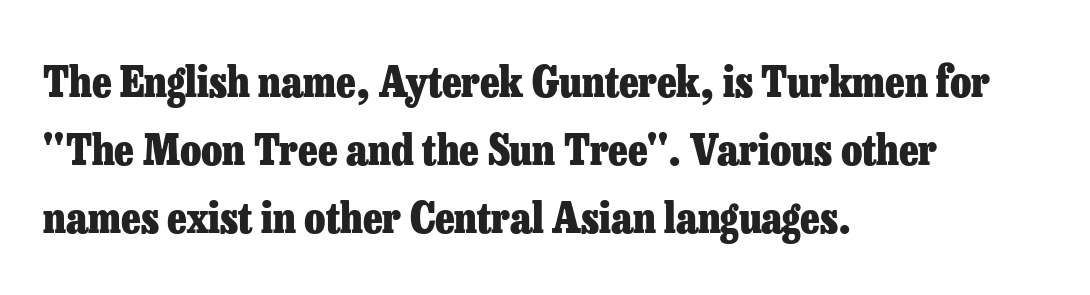
{"serif": "yes", "italic": "no", "bold": "yes", "weight": "heavy", "width": "normal", "stroke_contrast": "low", "x_height": "medium", "monospaced": "no", "underline": "no", "align": "left", "line_spacing": "normal", "line_spacing_ratio": 1.58, "letter_spacing": "normal", "letter_spacing_em": 0.0, "glyph_px": 43}
